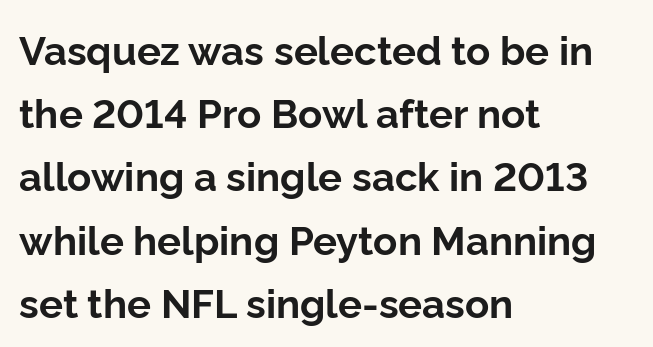
Q: Is the text bold? A: Yes.
Q: Is the text italic (slanted)? A: No, it is upright.
Q: Is the typeface a serif or a sans-serif typeface? A: Sans-serif.
Q: Is the text underlined? A: No.
Q: How is the paragraph aligned? A: Left-aligned.
Q: Is the spacing between letters normal or unusually wide? A: Normal.
Q: Is the spacing between lines tight, normal or loose? A: Normal.
Q: Width (condensed, normal, or wide)? A: Normal.
Q: Stroke contrast? A: Low.
Q: x-height? A: Medium.
Q: Monospaced? A: No.
